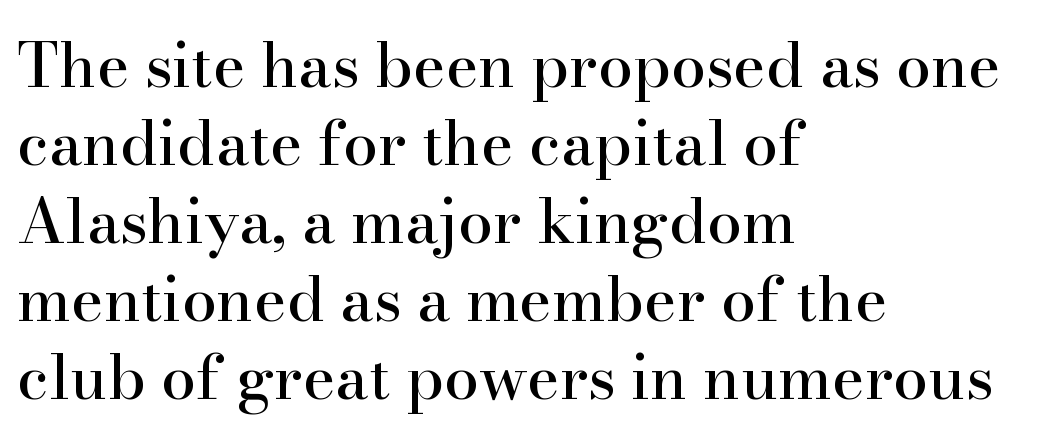
Q: Is the text italic (slanted)? A: No, it is upright.
Q: Is the typeface a serif or a sans-serif typeface? A: Serif.
Q: Is the text underlined? A: No.
Q: How is the paragraph aligned? A: Left-aligned.
Q: Is the spacing between letters normal or unusually wide? A: Normal.
Q: Is the spacing between lines tight, normal or loose? A: Normal.
Q: Width (condensed, normal, or wide)? A: Normal.
Q: Stroke contrast? A: High.
Q: x-height? A: Small.
Q: Monospaced? A: No.
